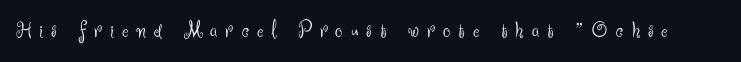
{"italic": "no", "bold": "no", "underline": "no", "letter_spacing": "wide", "letter_spacing_em": 0.33, "glyph_px": 24}
